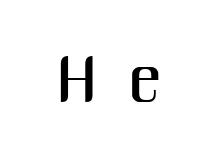
Q: Is the text italic (slanted)? A: No, it is upright.
Q: Is the typeface a serif or a sans-serif typeface? A: Sans-serif.
Q: Is the text underlined? A: No.
Q: Is the spacing between letters normal or unusually wide? A: Unusually wide.
Q: Width (condensed, normal, or wide)? A: Condensed.
Q: Stroke contrast? A: Medium.
Q: x-height? A: Medium.
Q: Monospaced? A: No.
